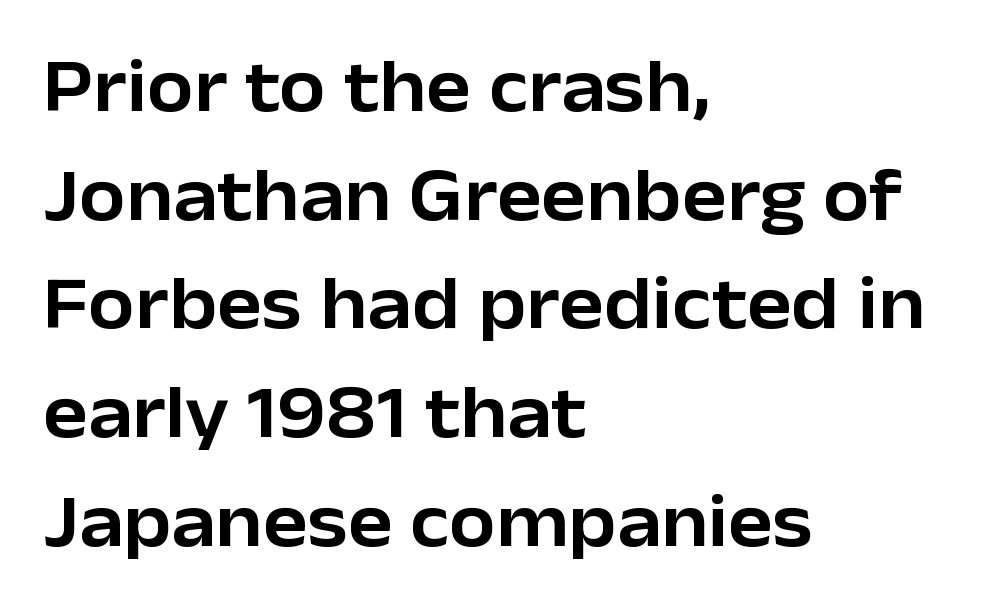
Short note: letters normally spaced. Varying glyph widths throughout — classic text-font behaviour. Where is the straight margin? On the left. The line-height multiplier appears to be the usual default. The passage shown is typeset with a sans-serif family. Type without underlining.
